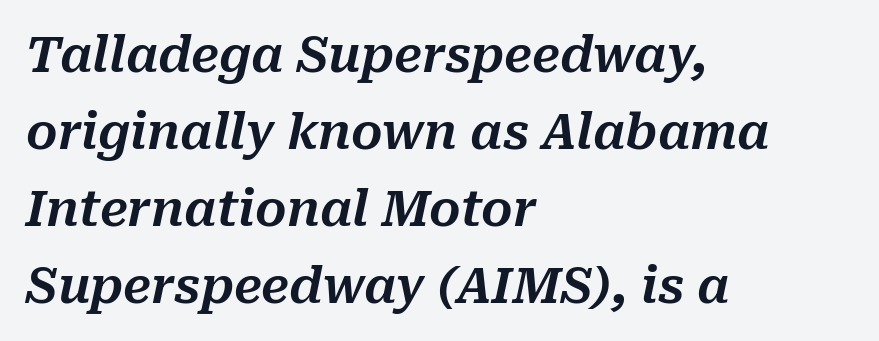
{"italic": "yes", "lean": "right", "slant_degrees": 10, "width": "normal", "stroke_contrast": "medium", "x_height": "medium", "monospaced": "no", "underline": "no", "align": "left", "line_spacing": "normal", "line_spacing_ratio": 1.57, "letter_spacing": "normal", "letter_spacing_em": 0.0, "glyph_px": 49}
